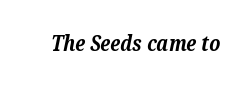
Q: Is the text bold? A: Yes.
Q: Is the text italic (slanted)? A: Yes, it leans right by about 12 degrees.
Q: Is the text underlined? A: No.
Q: Is the spacing between letters normal or unusually wide? A: Normal.
